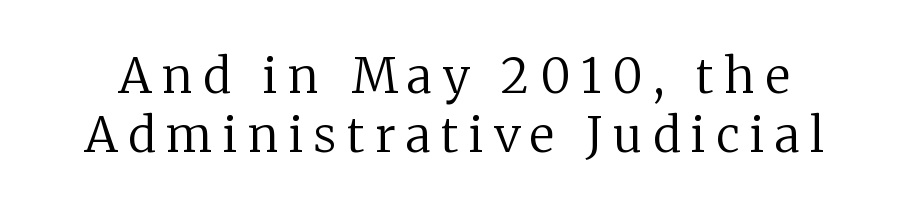
Q: Is the text bold? A: No.
Q: Is the text italic (slanted)? A: No, it is upright.
Q: Is the typeface a serif or a sans-serif typeface? A: Serif.
Q: Is the text underlined? A: No.
Q: Is the spacing between letters normal or unusually wide? A: Unusually wide.
Q: Width (condensed, normal, or wide)? A: Normal.
Q: Stroke contrast? A: Low.
Q: x-height? A: Medium.
Q: Monospaced? A: No.
